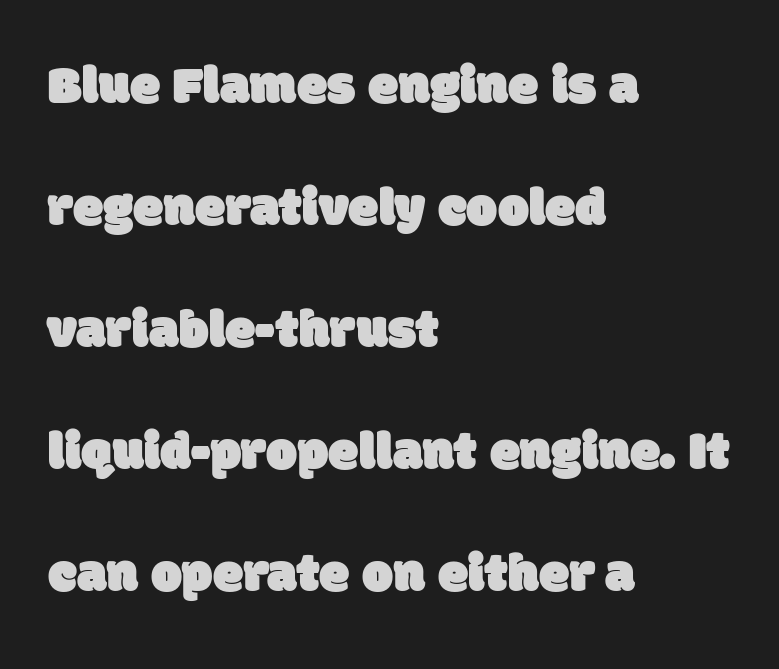
The image shows 55 px sans-serif type; set left-aligned, loose line spacing (2.22x), normal letter spacing, not underlined; low stroke contrast and a large x-height.
